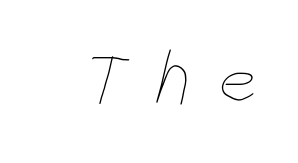
Q: Is the text bold? A: No.
Q: Is the text underlined? A: No.
Q: Is the spacing between letters normal or unusually wide? A: Unusually wide.
Q: Width (condensed, normal, or wide)? A: Condensed.
Q: Stroke contrast? A: Low.
Q: x-height? A: Large.
Q: Monospaced? A: No.
